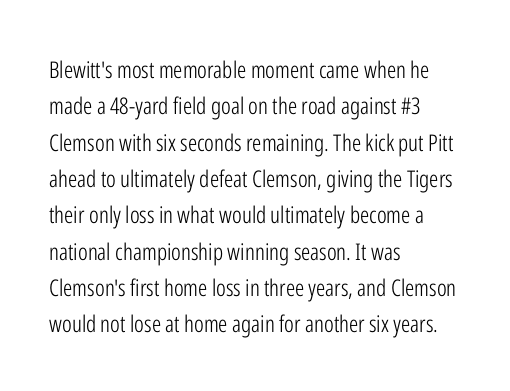
{"italic": "no", "bold": "no", "underline": "no", "align": "left", "line_spacing": "normal", "line_spacing_ratio": 1.58, "letter_spacing": "normal", "letter_spacing_em": 0.0, "glyph_px": 23}
